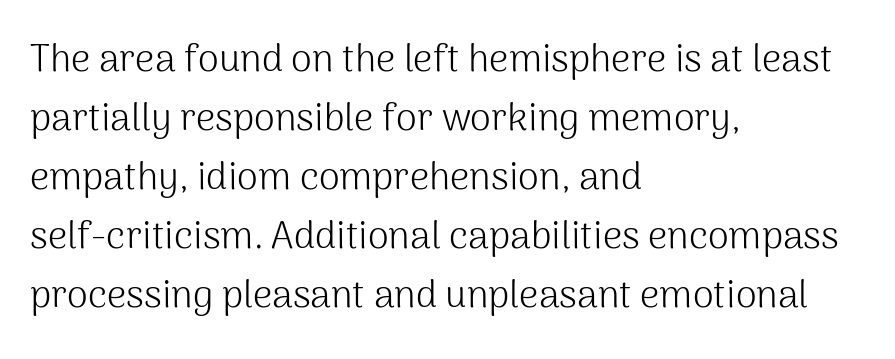
Q: Is the text bold? A: No.
Q: Is the text italic (slanted)? A: No, it is upright.
Q: Is the typeface a serif or a sans-serif typeface? A: Sans-serif.
Q: Is the text underlined? A: No.
Q: How is the paragraph aligned? A: Left-aligned.
Q: Is the spacing between letters normal or unusually wide? A: Normal.
Q: Is the spacing between lines tight, normal or loose? A: Normal.
Q: Width (condensed, normal, or wide)? A: Normal.
Q: Stroke contrast? A: Medium.
Q: x-height? A: Medium.
Q: Monospaced? A: No.
